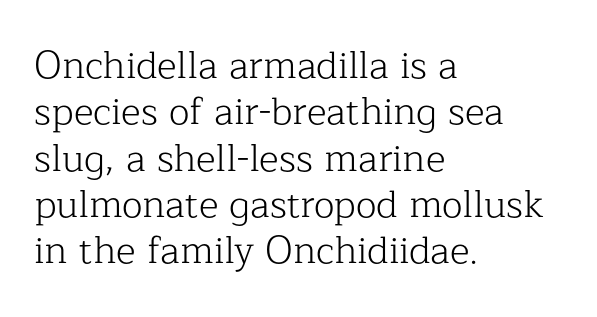
{"serif": "yes", "italic": "no", "bold": "no", "weight": "light", "width": "normal", "stroke_contrast": "low", "x_height": "medium", "monospaced": "no", "underline": "no", "align": "left", "line_spacing_ratio": 1.22, "letter_spacing": "normal", "letter_spacing_em": 0.0, "glyph_px": 38}
